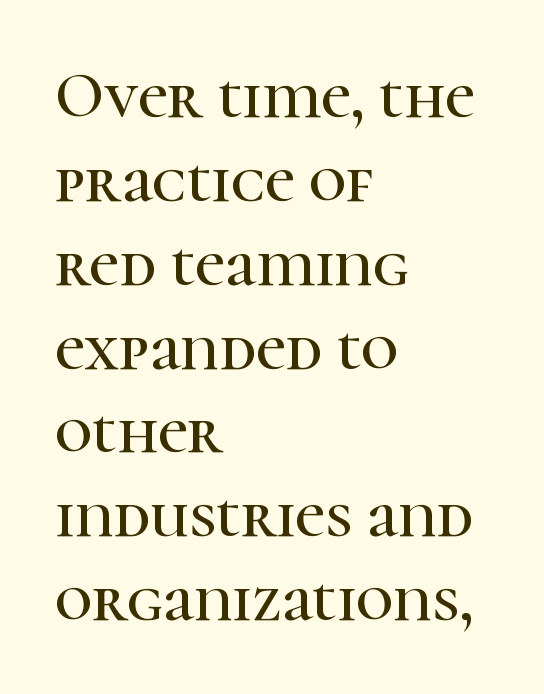
{"serif": "yes", "italic": "no", "width": "normal", "stroke_contrast": "high", "x_height": "medium", "monospaced": "no", "underline": "no", "align": "left", "line_spacing": "normal", "line_spacing_ratio": 1.29, "letter_spacing": "normal", "letter_spacing_em": 0.0, "glyph_px": 65}
